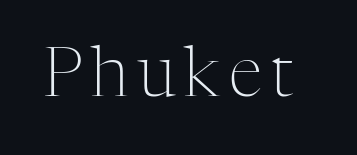
The face used here is proportionally spaced, like ordinary book or web type. Underline: absent. Classification — serif. Stroke thickness stays within the range of a standard reading face or lighter.
